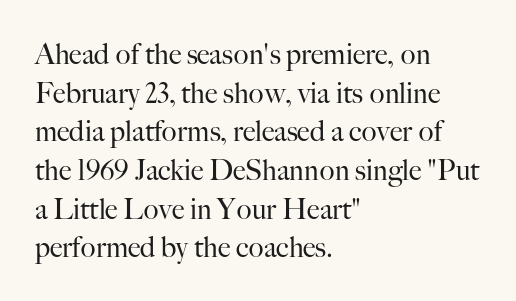
The passage shown stacks its lines at a standard gap. Think of a printed novel: that variable character pitch is what you see here. Anything drawn beneath the words? Only blank space. A quiet, ordinary-to-light weight characterises the typeface. Horizontal alignment here is leftward, the default for most running prose.
